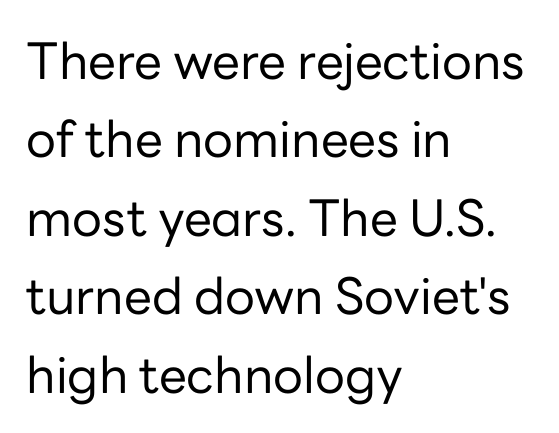
The image shows 50 px regular-weight sans-serif type, upright; set left-aligned, normal line spacing (1.57x), normal letter spacing, not underlined; low stroke contrast and a medium x-height.
